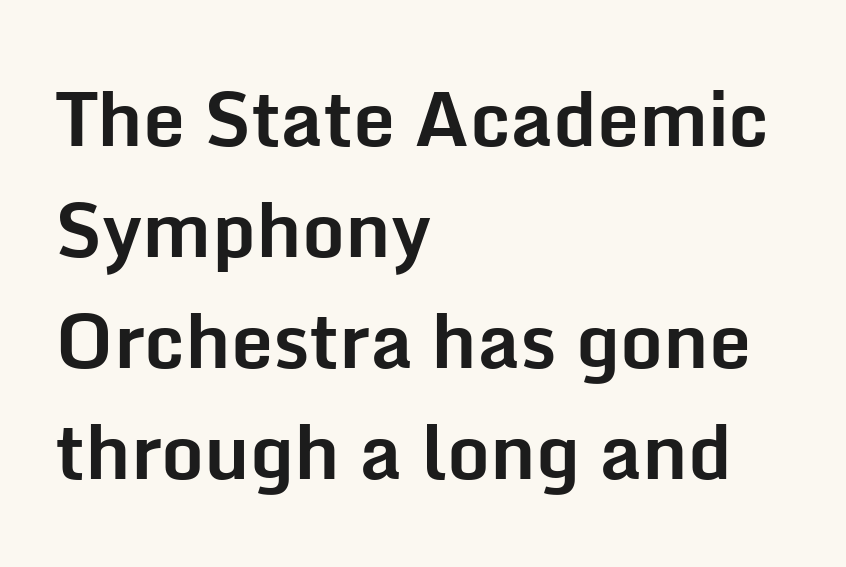
{"serif": "no", "italic": "no", "bold": "yes", "weight": "bold", "width": "normal", "stroke_contrast": "low", "x_height": "medium", "monospaced": "no", "underline": "no", "align": "left", "line_spacing": "normal", "line_spacing_ratio": 1.48, "letter_spacing": "normal", "letter_spacing_em": 0.0, "glyph_px": 75}
